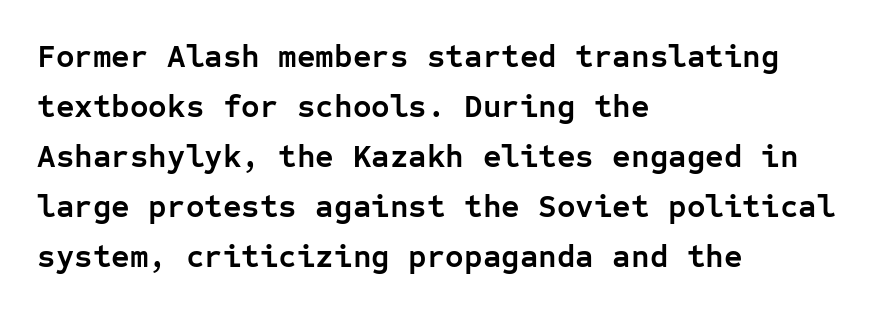
{"serif": "no", "italic": "no", "bold": "yes", "weight": "semibold", "width": "normal", "stroke_contrast": "low", "x_height": "medium", "monospaced": "yes", "underline": "no", "align": "left", "line_spacing": "normal", "line_spacing_ratio": 1.56, "letter_spacing": "normal", "letter_spacing_em": 0.0, "glyph_px": 32}
